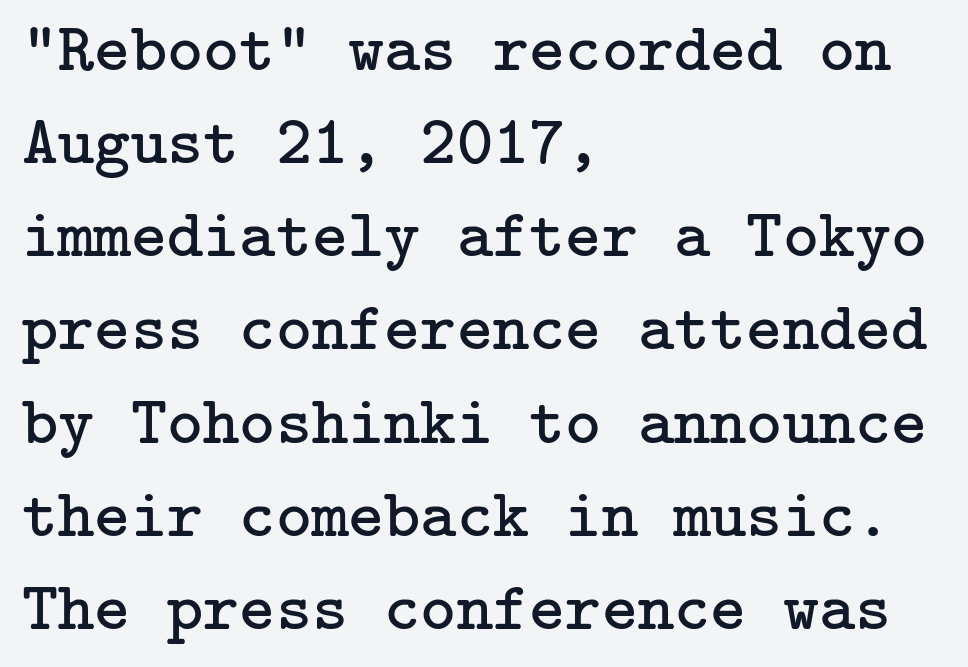
The image shows 69 px regular-weight serif type, upright; set left-aligned, normal line spacing (1.35x), normal letter spacing, not underlined; low stroke contrast and a medium x-height.
